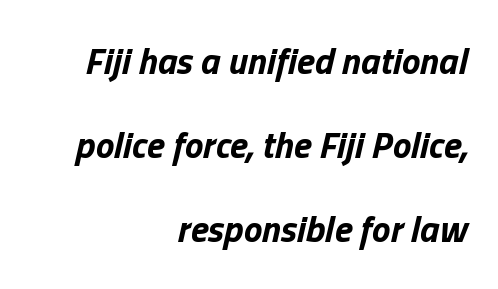
Q: Is the text bold? A: Yes.
Q: Is the text italic (slanted)? A: Yes, it leans right by about 13 degrees.
Q: Is the text underlined? A: No.
Q: How is the paragraph aligned? A: Right-aligned.
Q: Is the spacing between letters normal or unusually wide? A: Normal.
Q: Is the spacing between lines tight, normal or loose? A: Loose.
Q: Width (condensed, normal, or wide)? A: Normal.
Q: Stroke contrast? A: Low.
Q: x-height? A: Medium.
Q: Monospaced? A: No.
